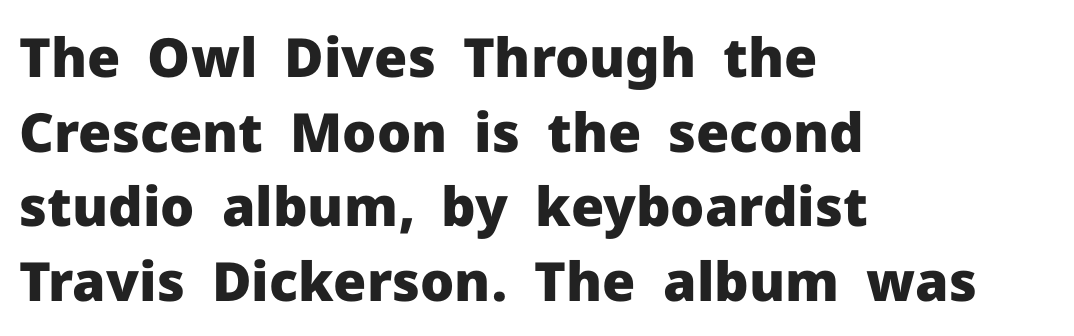
Q: Is the text bold? A: Yes.
Q: Is the text italic (slanted)? A: No, it is upright.
Q: Is the typeface a serif or a sans-serif typeface? A: Sans-serif.
Q: Is the text underlined? A: No.
Q: How is the paragraph aligned? A: Left-aligned.
Q: Is the spacing between letters normal or unusually wide? A: Normal.
Q: Is the spacing between lines tight, normal or loose? A: Normal.
Q: Width (condensed, normal, or wide)? A: Normal.
Q: Stroke contrast? A: Low.
Q: x-height? A: Medium.
Q: Monospaced? A: No.
